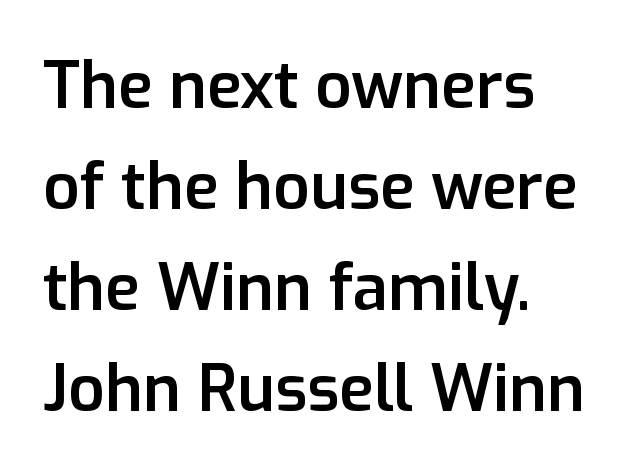
The image shows 64 px semibold sans-serif type, upright; set left-aligned, normal line spacing (1.58x), normal letter spacing, not underlined; low stroke contrast and a medium x-height.
